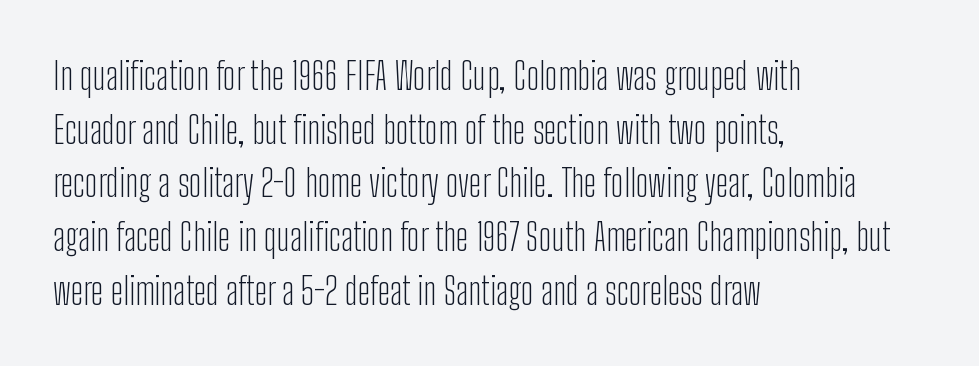
Default kerning and tracking; the words read as compact shapes. Quick note: not italic, upright. Typographically, this falls in the sans-serif category. Short and long lines alike share a common starting point at left. A light-to-regular cut is what we see here.
